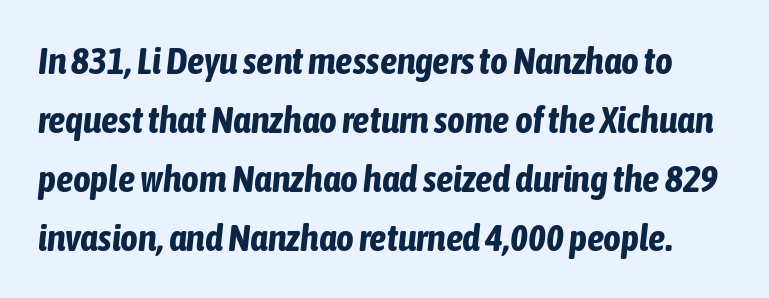
The image shows 38 px bold, condensed type, italic (leaning right); set normal line spacing (1.55x), normal letter spacing, not underlined; low stroke contrast and a medium x-height.
